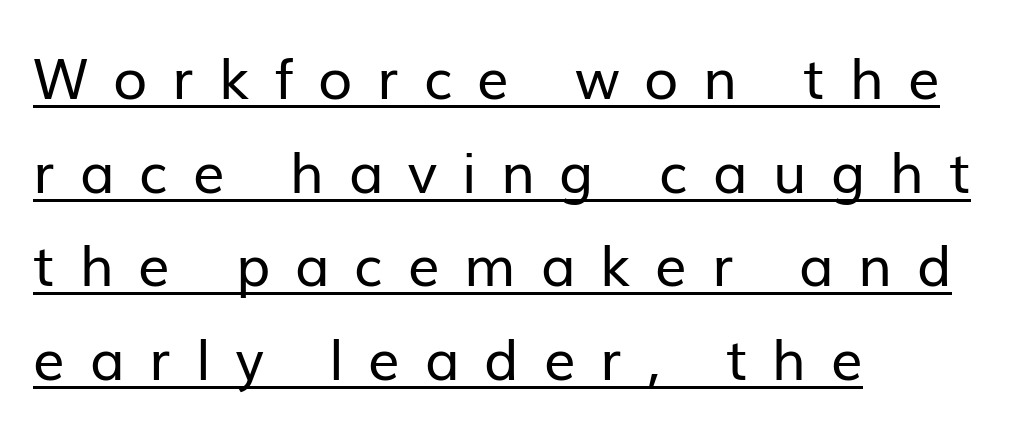
{"serif": "no", "italic": "no", "bold": "no", "weight": "regular", "width": "normal", "stroke_contrast": "low", "x_height": "medium", "monospaced": "no", "underline": "yes", "align": "left", "line_spacing": "normal", "line_spacing_ratio": 1.67, "letter_spacing": "wide", "letter_spacing_em": 0.44, "glyph_px": 56}
